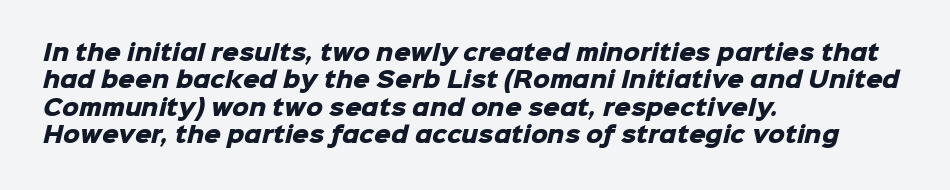
{"bold": "yes", "underline": "no", "align": "left", "line_spacing": "normal", "line_spacing_ratio": 1.3, "letter_spacing": "normal", "letter_spacing_em": 0.0, "glyph_px": 21}
